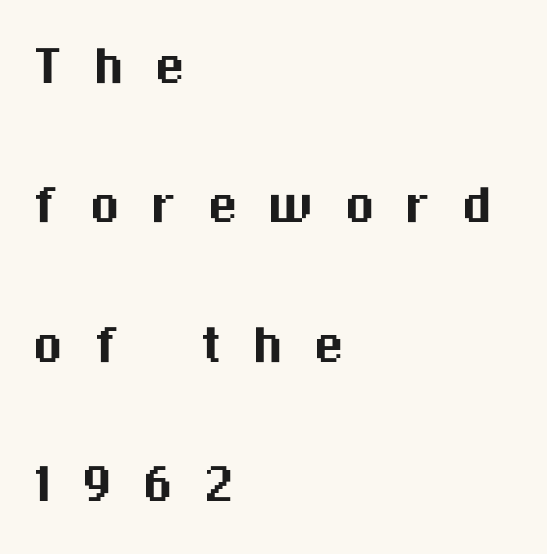
Q: Is the text italic (slanted)? A: No, it is upright.
Q: Is the typeface a serif or a sans-serif typeface? A: Sans-serif.
Q: Is the text underlined? A: No.
Q: How is the paragraph aligned? A: Left-aligned.
Q: Is the spacing between letters normal or unusually wide? A: Unusually wide.
Q: Is the spacing between lines tight, normal or loose? A: Loose.
Q: Width (condensed, normal, or wide)? A: Normal.
Q: Stroke contrast? A: Medium.
Q: x-height? A: Medium.
Q: Monospaced? A: No.
